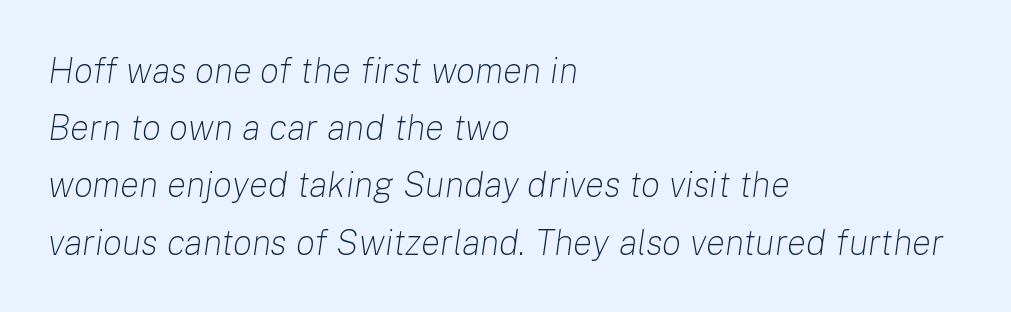
The image shows 36 px light type, italic (leaning right); set left-aligned, normal line spacing (1.59x), normal letter spacing, not underlined; low stroke contrast and a medium x-height.
